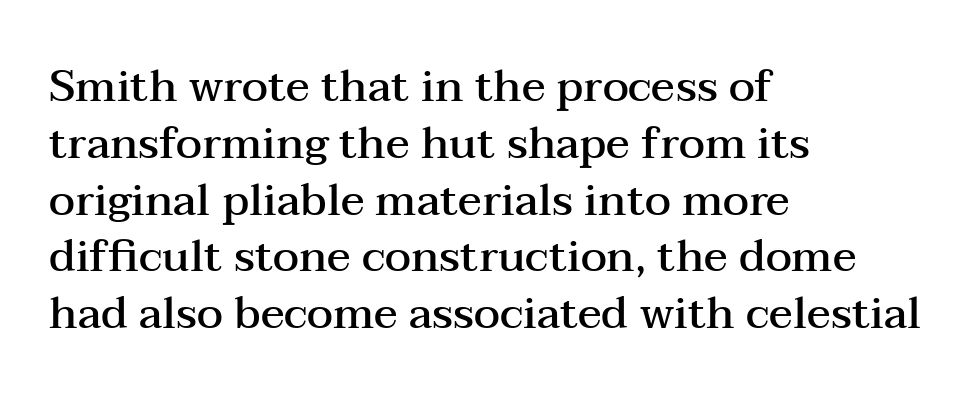
The image shows 44 px semibold, wide serif type, upright; set left-aligned, normal line spacing (1.29x), normal letter spacing, not underlined; medium stroke contrast and a medium x-height.
